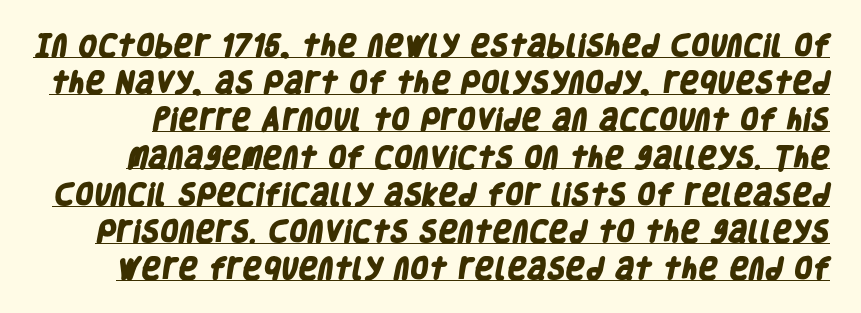
The image shows 24 px bold type; set normal line spacing (1.55x), normal letter spacing, underlined.
